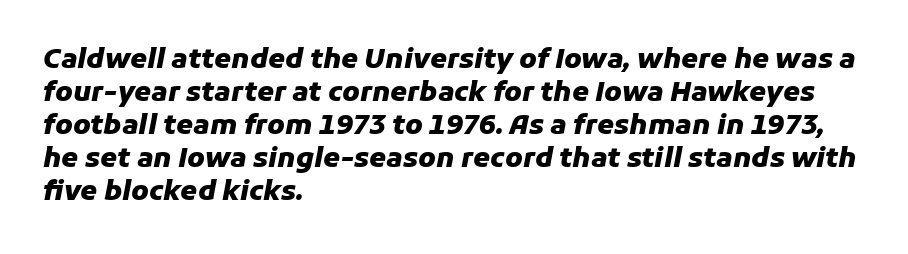
Clear beneath every line of the passage. This rendering uses left alignment, leaving the right contour irregular. As a designer I'd log this as weight 700, bold. Observe the ordinary spacing: letters are neighbours, not strangers.
